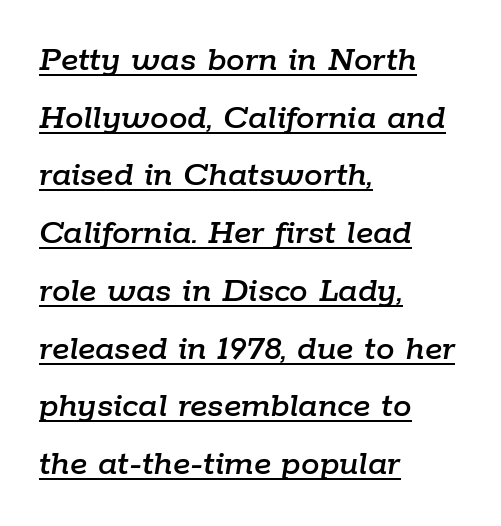
Q: Is the text italic (slanted)? A: Yes, it leans right by about 9 degrees.
Q: Is the text underlined? A: Yes.
Q: How is the paragraph aligned? A: Left-aligned.
Q: Is the spacing between letters normal or unusually wide? A: Normal.
Q: Is the spacing between lines tight, normal or loose? A: Normal.
Q: Width (condensed, normal, or wide)? A: Normal.
Q: Stroke contrast? A: Low.
Q: x-height? A: Medium.
Q: Monospaced? A: No.
